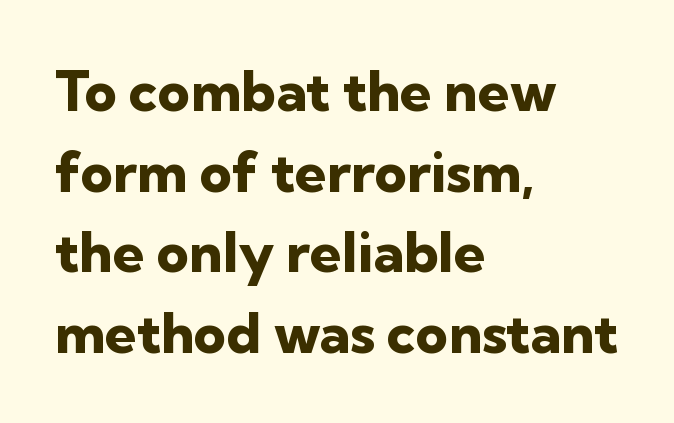
The image shows 56 px heavy sans-serif type, upright; set left-aligned, normal line spacing (1.44x), normal letter spacing, not underlined; low stroke contrast and a medium x-height.
